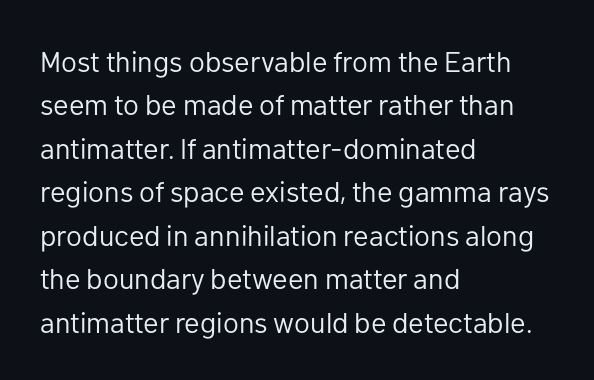
{"serif": "no", "italic": "no", "bold": "no", "weight": "regular", "width": "normal", "stroke_contrast": "low", "x_height": "medium", "monospaced": "no", "underline": "no", "align": "left", "line_spacing": "normal", "line_spacing_ratio": 1.5, "letter_spacing": "normal", "letter_spacing_em": 0.0, "glyph_px": 29}
